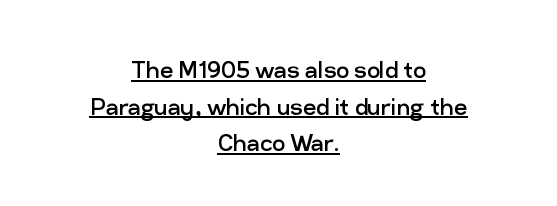
The image shows 29 px regular-weight sans-serif type, upright; set centered, normal line spacing (1.26x), normal letter spacing, underlined; low stroke contrast and a medium x-height.
